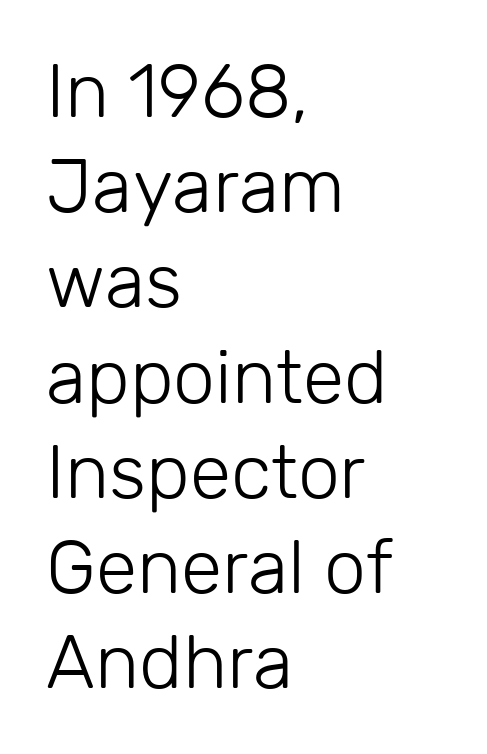
Think of a printed novel: that variable character pitch is what you see here. These lines are set flush left with a ragged right edge. The letters stand upright; this is a roman face. Interline gaps are of average width in this sample.
